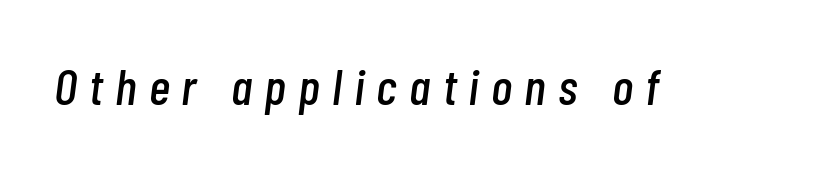
Q: Is the text italic (slanted)? A: Yes, it leans right by about 7 degrees.
Q: Is the text underlined? A: No.
Q: Is the spacing between letters normal or unusually wide? A: Unusually wide.
Q: Width (condensed, normal, or wide)? A: Condensed.
Q: Stroke contrast? A: Low.
Q: x-height? A: Medium.
Q: Monospaced? A: No.
